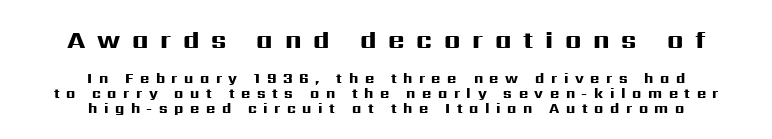
{"italic": "no", "bold": "yes", "underline": "no", "align": "center", "line_spacing": "tight", "line_spacing_ratio": 1.07, "letter_spacing": "wide", "letter_spacing_em": 0.47, "larger_block": "first", "size_ratio": 1.79, "glyph_px": 25}
